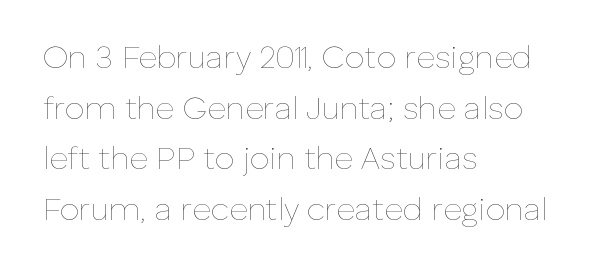
The image shows 32 px thin type, upright; set left-aligned, normal line spacing (1.58x), normal letter spacing, not underlined; low stroke contrast and a medium x-height.
